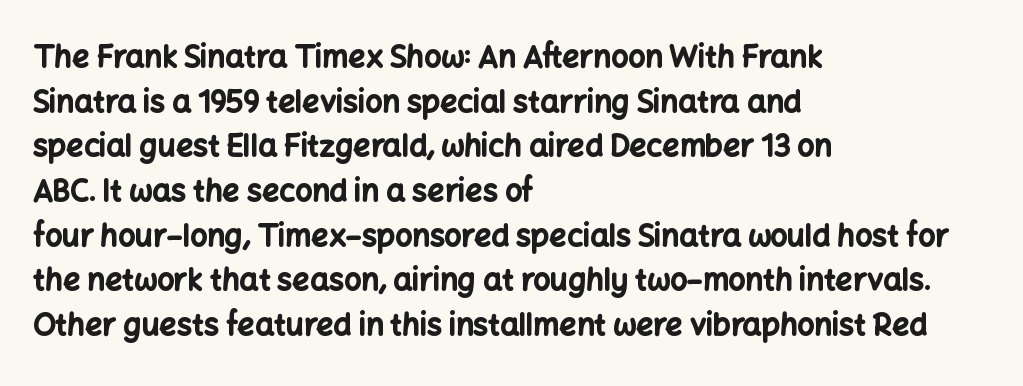
The image shows 30 px bold sans-serif type, upright; set left-aligned, normal line spacing (1.49x), normal letter spacing, not underlined; low stroke contrast and a medium x-height.
